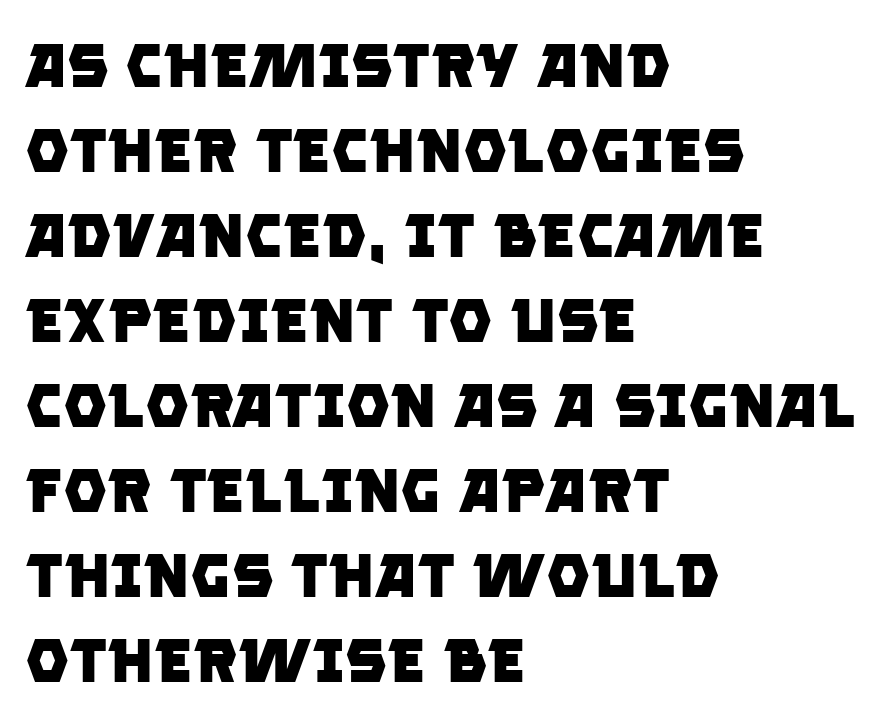
Q: Is the text bold? A: Yes.
Q: Is the typeface a serif or a sans-serif typeface? A: Sans-serif.
Q: Is the text underlined? A: No.
Q: How is the paragraph aligned? A: Left-aligned.
Q: Is the spacing between letters normal or unusually wide? A: Normal.
Q: Is the spacing between lines tight, normal or loose? A: Normal.
Q: Width (condensed, normal, or wide)? A: Normal.
Q: Stroke contrast? A: Low.
Q: x-height? A: Large.
Q: Monospaced? A: No.
